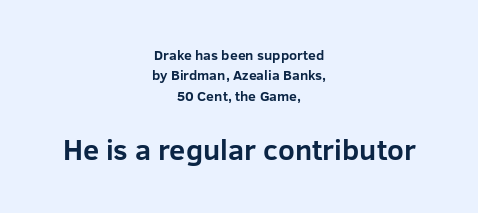
The image shows 29 px bold sans-serif type, upright; set centered, normal line spacing (1.45x), normal letter spacing, not underlined; the second (bottom) block is 2.07x larger; low stroke contrast and a medium x-height.
